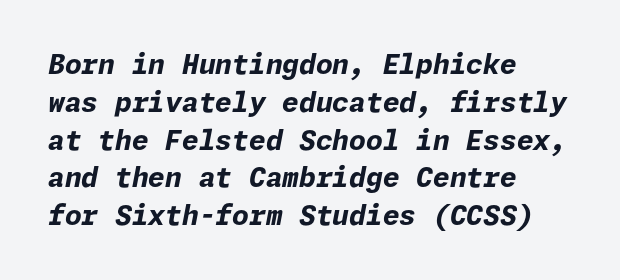
Strokes here are thick enough to call this a true bold. The horizontal fit of the characters is conventional and even. Alignment: flush left. Quick note: underline off. The lines sit at an ordinary, default distance from one another.
